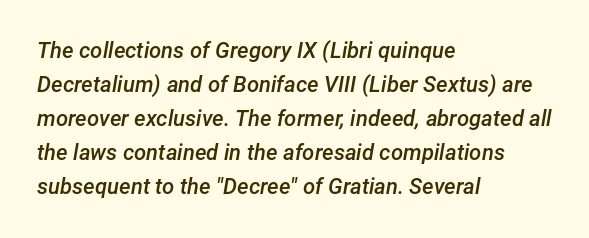
The image shows 22 px text type, italic (leaning right); set left-aligned, normal line spacing (1.55x), normal letter spacing, not underlined.
